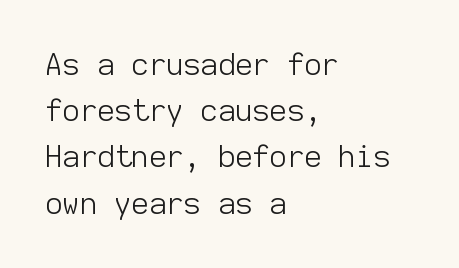
Q: Is the text bold? A: No.
Q: Is the text italic (slanted)? A: No, it is upright.
Q: Is the typeface a serif or a sans-serif typeface? A: Sans-serif.
Q: Is the text underlined? A: No.
Q: How is the paragraph aligned? A: Left-aligned.
Q: Is the spacing between letters normal or unusually wide? A: Normal.
Q: Is the spacing between lines tight, normal or loose? A: Normal.
Q: Width (condensed, normal, or wide)? A: Normal.
Q: Stroke contrast? A: Low.
Q: x-height? A: Medium.
Q: Monospaced? A: Yes.
